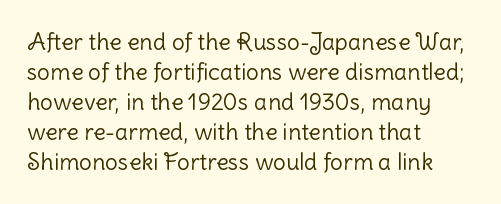
The image shows 23 px text type, upright; set left-aligned, normal line spacing (1.3x), normal letter spacing, not underlined.
